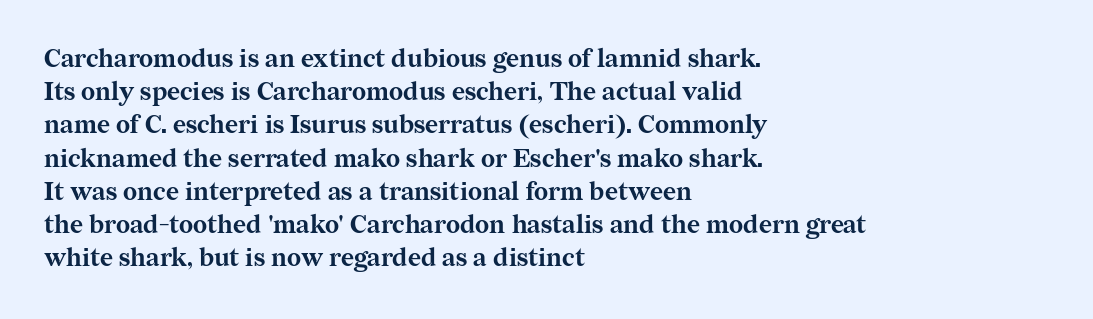
Q: Is the text bold? A: Yes.
Q: Is the text italic (slanted)? A: No, it is upright.
Q: Is the text underlined? A: No.
Q: How is the paragraph aligned? A: Left-aligned.
Q: Is the spacing between letters normal or unusually wide? A: Normal.
Q: Is the spacing between lines tight, normal or loose? A: Normal.
